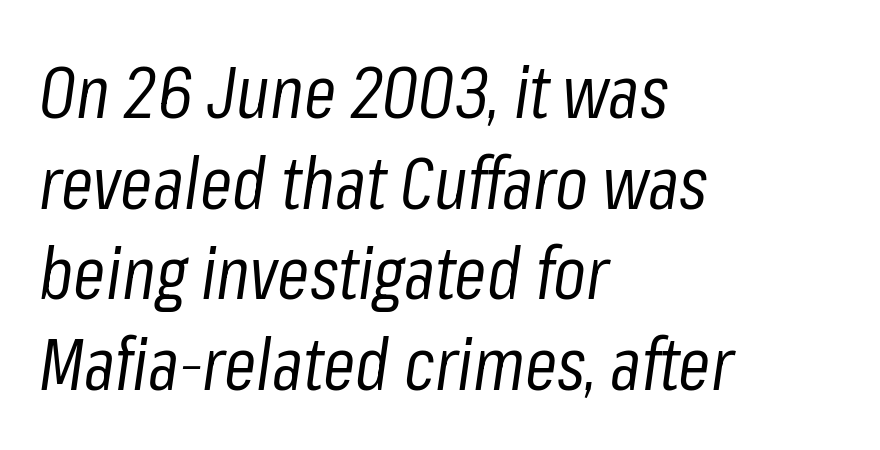
You could not count columns in this text — the font is proportionally spaced. The strip under each line holds only bare page. There's an unmistakable incline to the writing here. Weight class: somewhere from thin through regular.
